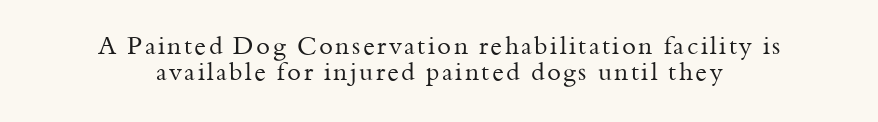
The image shows 25 px text type, upright; set centered, tight line spacing (1.05x), not underlined.
